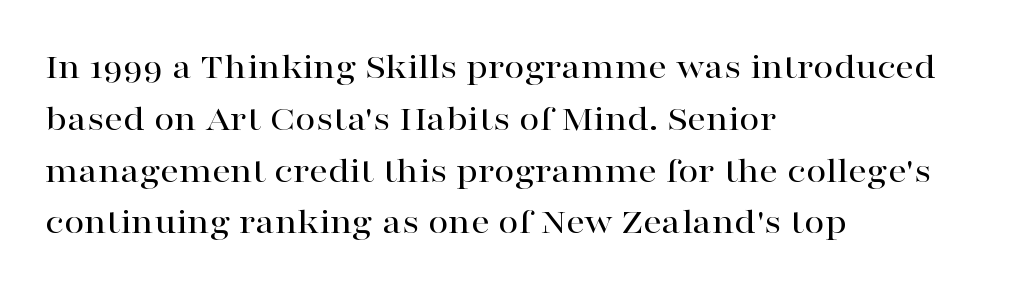
The image shows 37 px wide serif type, upright; set left-aligned, normal line spacing (1.4x), normal letter spacing, not underlined; high stroke contrast and a medium x-height.
